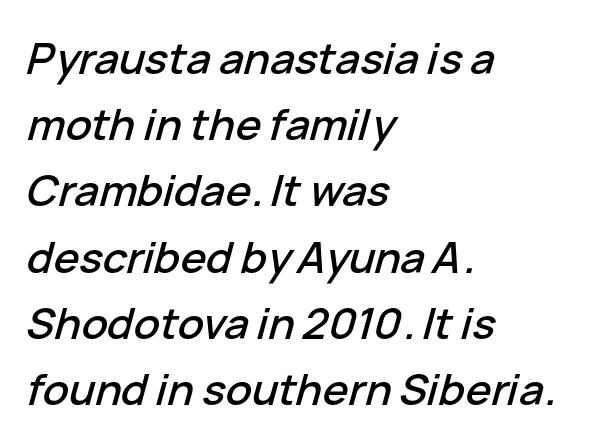
{"italic": "yes", "lean": "right", "slant_degrees": 15, "width": "normal", "stroke_contrast": "low", "x_height": "medium", "monospaced": "no", "underline": "no", "align": "left", "line_spacing": "normal", "line_spacing_ratio": 1.54, "letter_spacing": "normal", "letter_spacing_em": 0.0, "glyph_px": 43}
